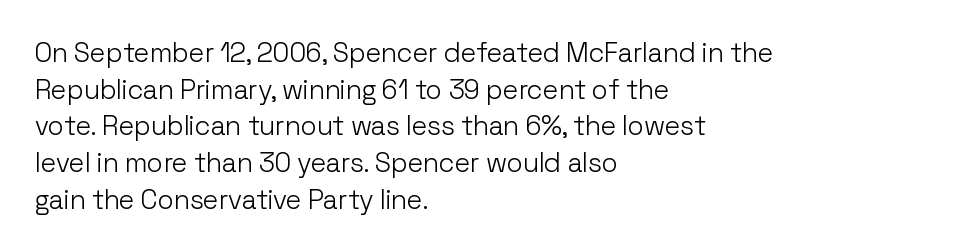
The image shows 27 px text type, upright; set left-aligned, normal line spacing (1.36x), normal letter spacing, not underlined.
